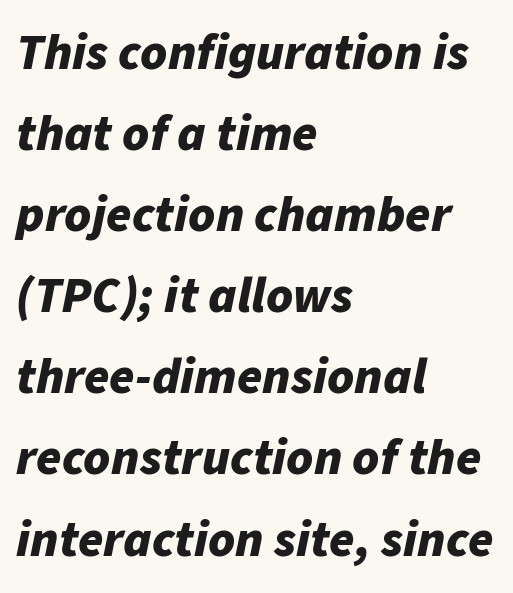
{"italic": "yes", "lean": "right", "slant_degrees": 11, "bold": "yes", "weight": "bold", "width": "normal", "stroke_contrast": "low", "x_height": "medium", "monospaced": "no", "underline": "no", "align": "left", "line_spacing": "normal", "line_spacing_ratio": 1.59, "letter_spacing": "normal", "letter_spacing_em": 0.0, "glyph_px": 51}
